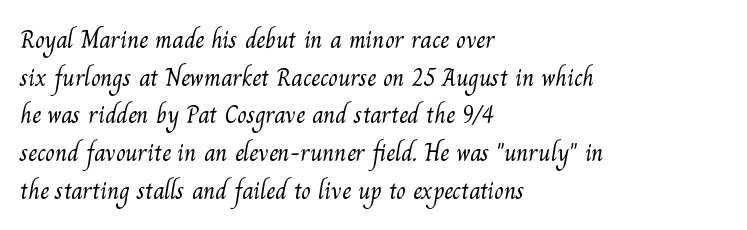
Q: Is the text bold? A: No.
Q: Is the text underlined? A: No.
Q: How is the paragraph aligned? A: Left-aligned.
Q: Is the spacing between letters normal or unusually wide? A: Normal.
Q: Is the spacing between lines tight, normal or loose? A: Normal.
